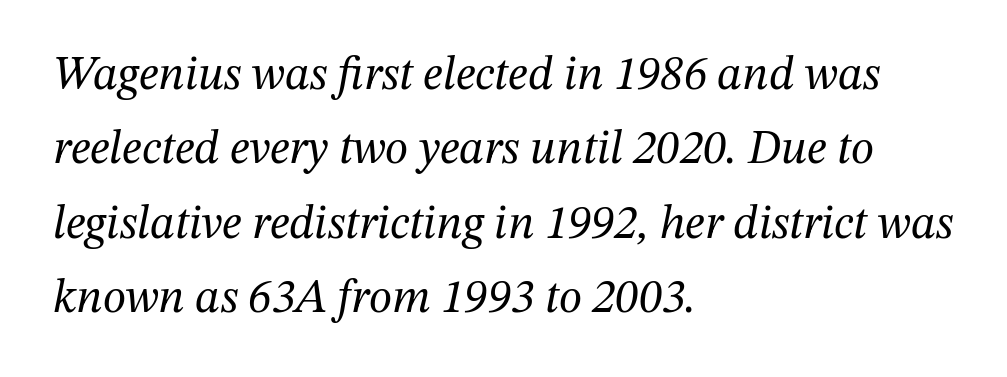
{"serif": "yes", "italic": "yes", "lean": "right", "slant_degrees": 12, "bold": "no", "weight": "regular", "width": "normal", "stroke_contrast": "medium", "x_height": "medium", "monospaced": "no", "underline": "no", "align": "left", "line_spacing": "normal", "line_spacing_ratio": 1.58, "letter_spacing": "normal", "letter_spacing_em": 0.0, "glyph_px": 47}
